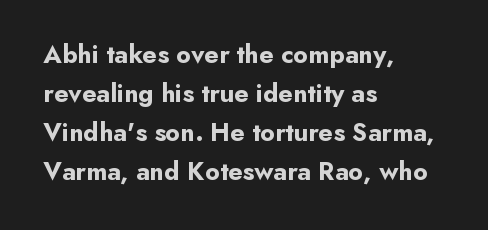
Successive baselines arrive at the customary interval. Nope, not italic — everything's standing straight. Stroke thickness is high; the sample reads as a true bold. Line starts are locked; line ends wander. Clear beneath every line of the passage. The line texture is even and compact thanks to regular tracking.
